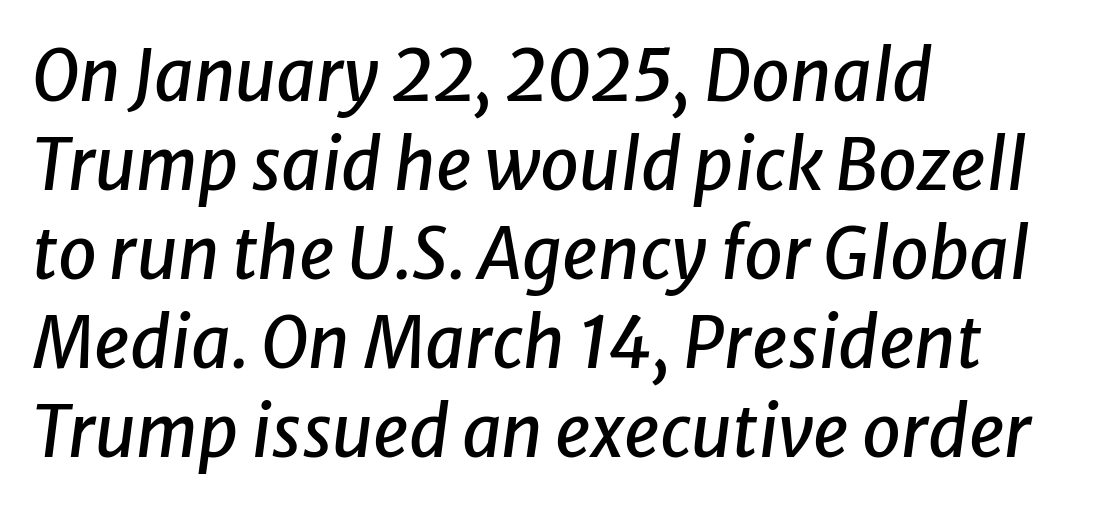
{"italic": "yes", "lean": "right", "slant_degrees": 8, "width": "normal", "stroke_contrast": "low", "x_height": "medium", "monospaced": "no", "underline": "no", "align": "left", "line_spacing": "normal", "line_spacing_ratio": 1.27, "letter_spacing": "normal", "letter_spacing_em": 0.0, "glyph_px": 70}
